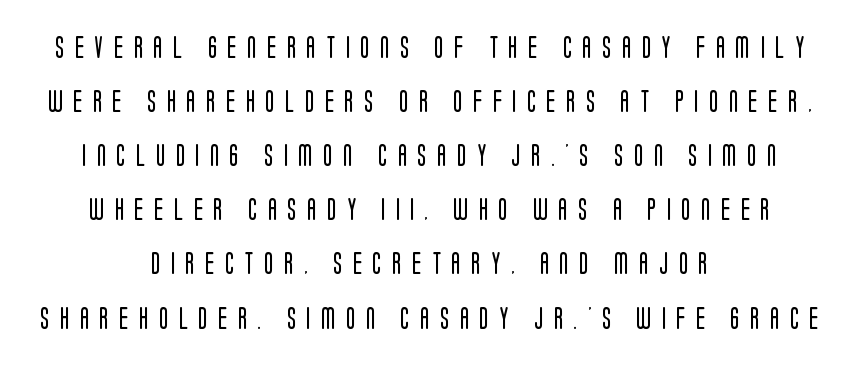
The image shows 22 px text type, upright; set centered, loose line spacing (2.46x), unusually wide letter spacing (+0.47 em), not underlined.
